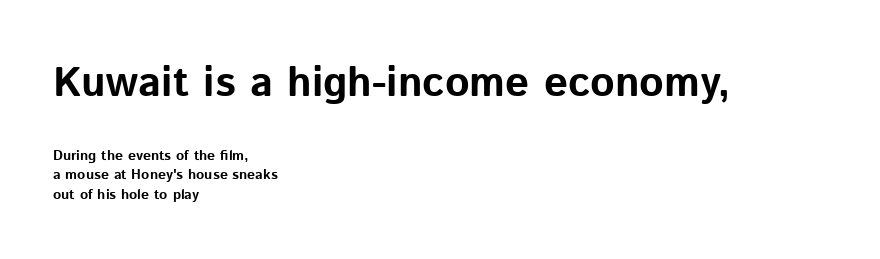
The image shows 42 px bold sans-serif type, upright; set left-aligned, normal line spacing (1.39x), normal letter spacing, not underlined; the first (top) block is 3.0x larger; low stroke contrast and a medium x-height.
